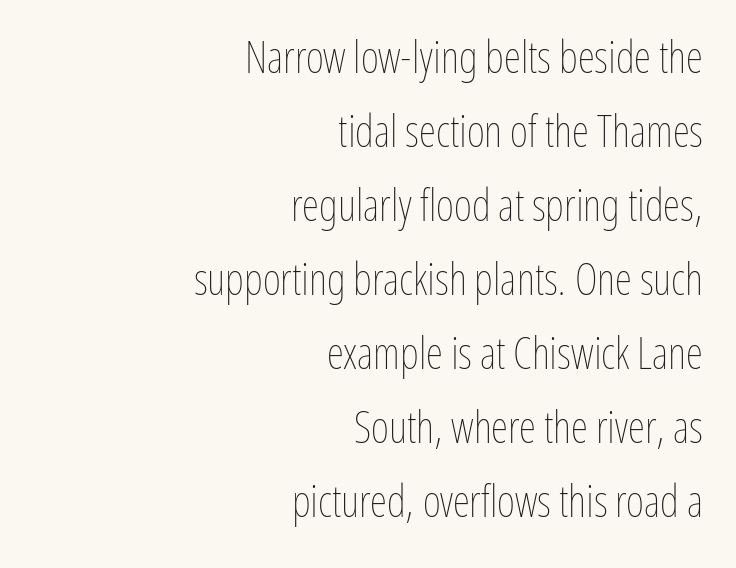
Q: Is the text bold? A: No.
Q: Is the text italic (slanted)? A: No, it is upright.
Q: Is the text underlined? A: No.
Q: How is the paragraph aligned? A: Right-aligned.
Q: Is the spacing between letters normal or unusually wide? A: Normal.
Q: Is the spacing between lines tight, normal or loose? A: Normal.
Q: Width (condensed, normal, or wide)? A: Condensed.
Q: Stroke contrast? A: Low.
Q: x-height? A: Medium.
Q: Monospaced? A: No.
